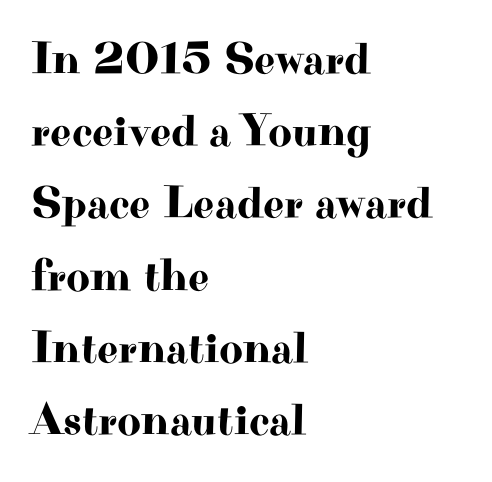
The image shows 46 px wide serif type, upright; set left-aligned, normal line spacing (1.57x), normal letter spacing, not underlined; high stroke contrast and a small x-height.
